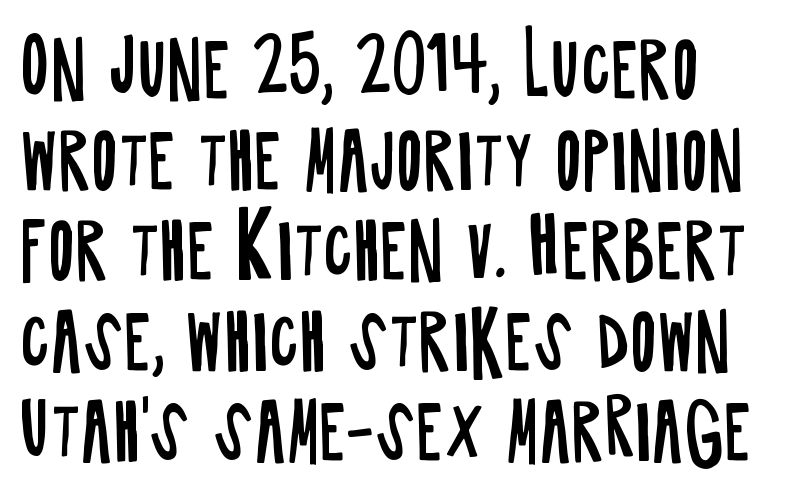
Q: Is the text bold? A: No.
Q: Is the text italic (slanted)? A: No, it is upright.
Q: Is the typeface a serif or a sans-serif typeface? A: Sans-serif.
Q: Is the text underlined? A: No.
Q: Is the spacing between letters normal or unusually wide? A: Normal.
Q: Width (condensed, normal, or wide)? A: Condensed.
Q: Stroke contrast? A: Low.
Q: x-height? A: Large.
Q: Monospaced? A: No.
